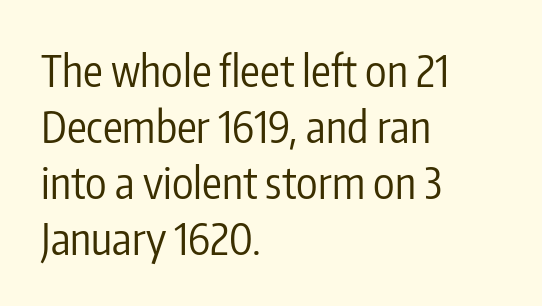
Q: Is the text bold? A: No.
Q: Is the text italic (slanted)? A: No, it is upright.
Q: Is the typeface a serif or a sans-serif typeface? A: Sans-serif.
Q: Is the text underlined? A: No.
Q: How is the paragraph aligned? A: Left-aligned.
Q: Is the spacing between letters normal or unusually wide? A: Normal.
Q: Is the spacing between lines tight, normal or loose? A: Normal.
Q: Width (condensed, normal, or wide)? A: Condensed.
Q: Stroke contrast? A: Low.
Q: x-height? A: Medium.
Q: Monospaced? A: No.
